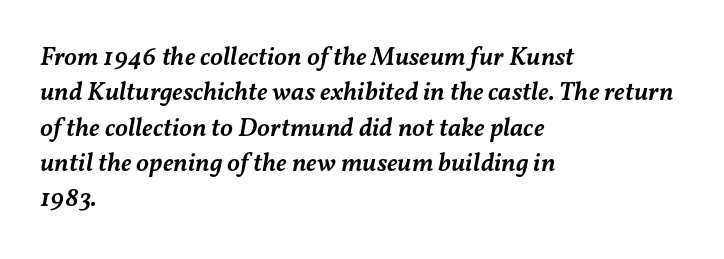
{"italic": "yes", "lean": "right", "slant_degrees": 11, "bold": "semi", "underline": "no", "align": "left", "line_spacing": "normal", "line_spacing_ratio": 1.36, "letter_spacing": "normal", "letter_spacing_em": 0.0, "glyph_px": 26}
